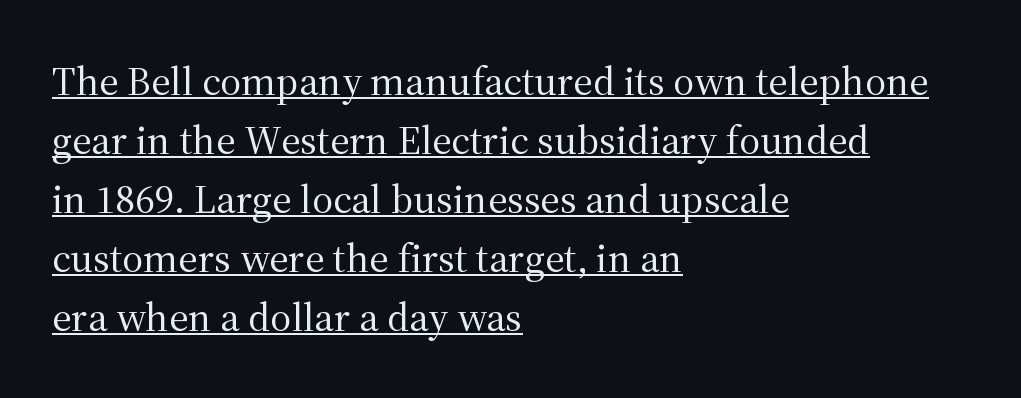
Q: Is the text bold? A: No.
Q: Is the text italic (slanted)? A: No, it is upright.
Q: Is the typeface a serif or a sans-serif typeface? A: Serif.
Q: Is the text underlined? A: Yes.
Q: How is the paragraph aligned? A: Left-aligned.
Q: Is the spacing between letters normal or unusually wide? A: Normal.
Q: Is the spacing between lines tight, normal or loose? A: Normal.
Q: Width (condensed, normal, or wide)? A: Normal.
Q: Stroke contrast? A: Medium.
Q: x-height? A: Medium.
Q: Monospaced? A: No.
